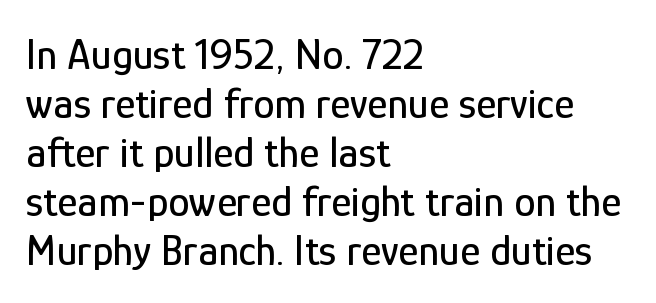
{"serif": "no", "italic": "no", "width": "condensed", "stroke_contrast": "low", "x_height": "medium", "monospaced": "no", "underline": "no", "align": "left", "line_spacing": "tight", "line_spacing_ratio": 1.14, "letter_spacing": "normal", "letter_spacing_em": 0.0, "glyph_px": 43}
